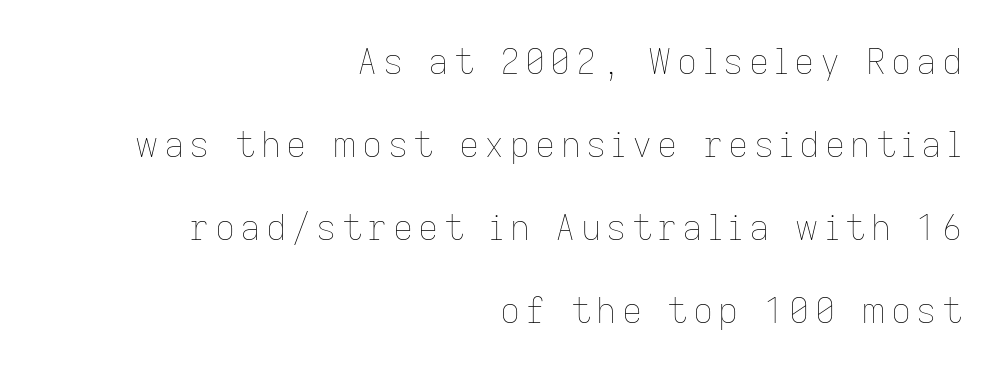
Q: Is the text bold? A: No.
Q: Is the text italic (slanted)? A: No, it is upright.
Q: Is the text underlined? A: No.
Q: How is the paragraph aligned? A: Right-aligned.
Q: Is the spacing between lines tight, normal or loose? A: Loose.
Q: Width (condensed, normal, or wide)? A: Normal.
Q: Stroke contrast? A: Low.
Q: x-height? A: Medium.
Q: Monospaced? A: No.
